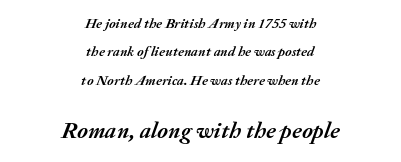
The image shows 23 px bold type, italic (leaning right); set centered, loose line spacing (2.02x), normal letter spacing, not underlined; the second (bottom) block is 1.64x larger.
